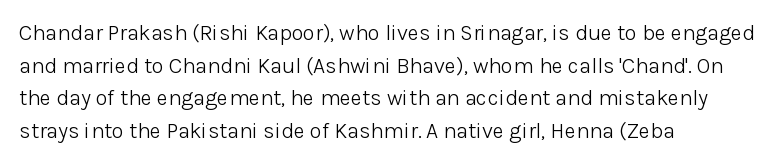
{"italic": "no", "bold": "no", "underline": "no", "align": "left", "line_spacing": "normal", "line_spacing_ratio": 1.48, "letter_spacing": "normal", "letter_spacing_em": 0.0, "glyph_px": 22}
